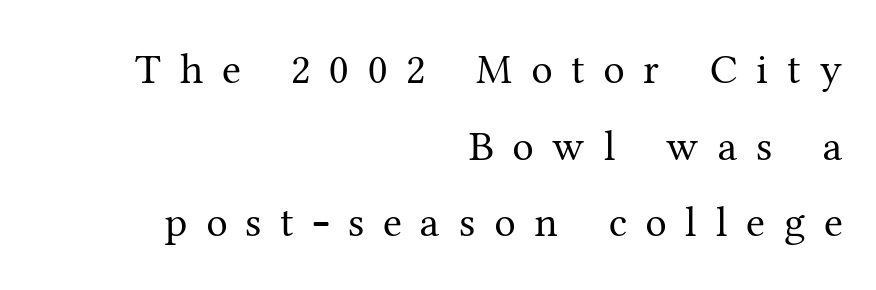
Q: Is the text bold? A: No.
Q: Is the text italic (slanted)? A: No, it is upright.
Q: Is the typeface a serif or a sans-serif typeface? A: Serif.
Q: Is the text underlined? A: No.
Q: How is the paragraph aligned? A: Right-aligned.
Q: Is the spacing between letters normal or unusually wide? A: Unusually wide.
Q: Width (condensed, normal, or wide)? A: Normal.
Q: Stroke contrast? A: Medium.
Q: x-height? A: Medium.
Q: Monospaced? A: No.
